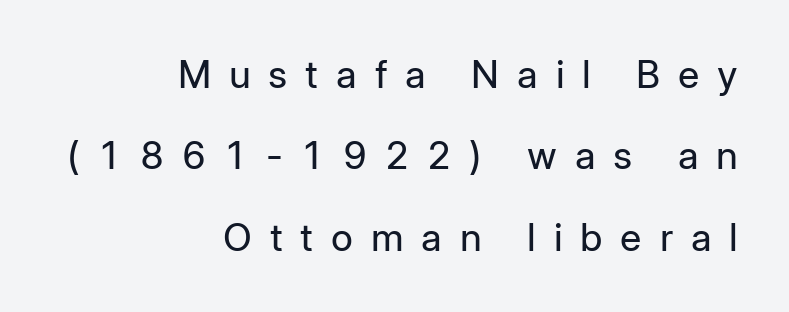
The image shows 38 px regular-weight sans-serif type, upright; set right-aligned, loose line spacing (2.14x), unusually wide letter spacing (+0.47 em), not underlined; low stroke contrast and a medium x-height.
